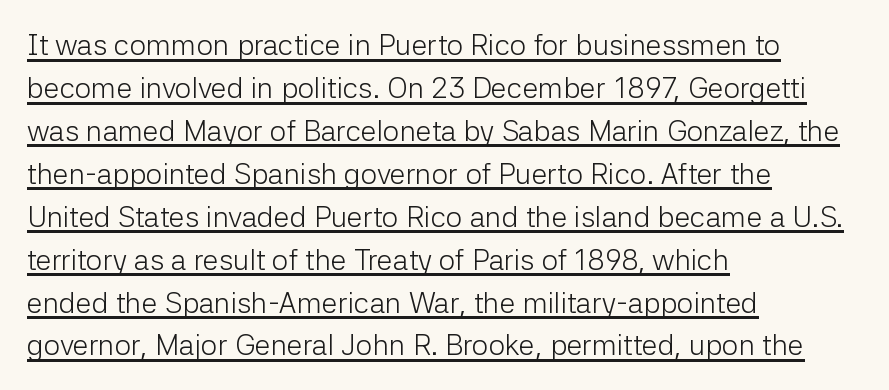
Character widths vary here, with narrow letters taking less room than wide ones. Does the type have serifs? No, each stem ends abruptly. No italicization has been applied; the sample stays upright. These lines sit exactly where default settings would place them.
